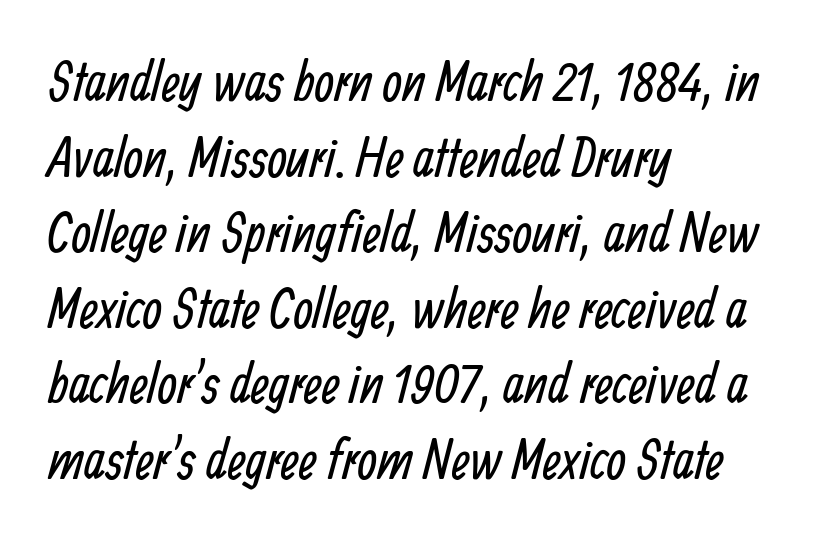
{"serif": "no", "bold": "no", "weight": "regular", "width": "condensed", "stroke_contrast": "low", "x_height": "medium", "monospaced": "no", "underline": "no", "align": "left", "line_spacing": "normal", "line_spacing_ratio": 1.35, "letter_spacing": "normal", "letter_spacing_em": 0.0, "glyph_px": 56}
